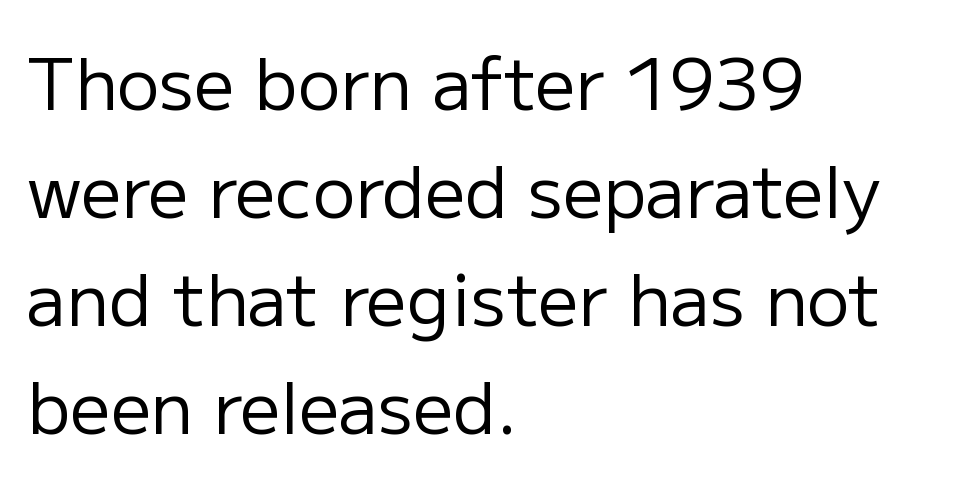
Q: Is the text bold? A: No.
Q: Is the text italic (slanted)? A: No, it is upright.
Q: Is the typeface a serif or a sans-serif typeface? A: Sans-serif.
Q: Is the text underlined? A: No.
Q: How is the paragraph aligned? A: Left-aligned.
Q: Is the spacing between letters normal or unusually wide? A: Normal.
Q: Is the spacing between lines tight, normal or loose? A: Normal.
Q: Width (condensed, normal, or wide)? A: Normal.
Q: Stroke contrast? A: Low.
Q: x-height? A: Medium.
Q: Monospaced? A: No.
